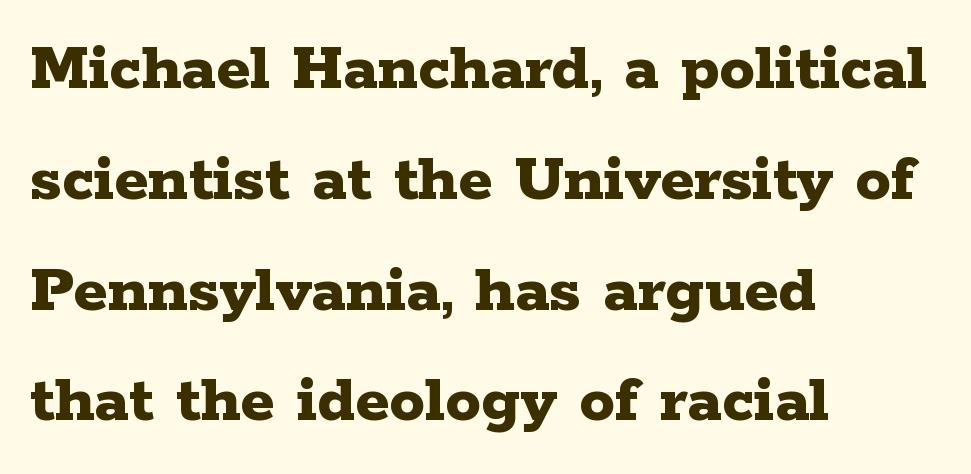
The image shows 71 px bold, wide serif type, upright; set left-aligned, normal line spacing (1.56x), normal letter spacing, not underlined; low stroke contrast and a medium x-height.
